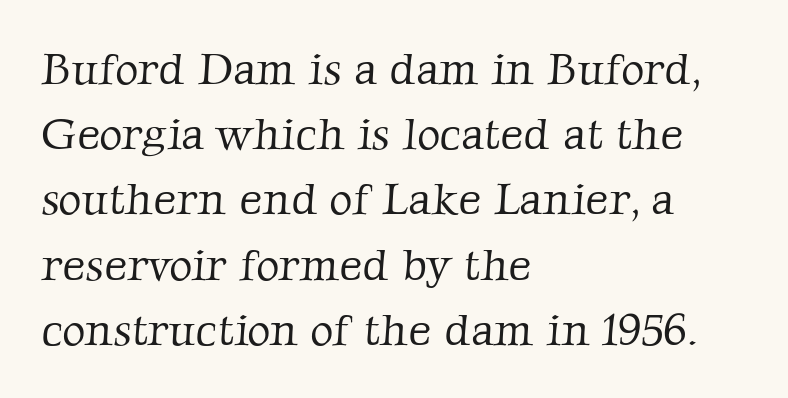
Q: Is the text bold? A: No.
Q: Is the typeface a serif or a sans-serif typeface? A: Serif.
Q: Is the text underlined? A: No.
Q: How is the paragraph aligned? A: Left-aligned.
Q: Is the spacing between letters normal or unusually wide? A: Normal.
Q: Is the spacing between lines tight, normal or loose? A: Normal.
Q: Width (condensed, normal, or wide)? A: Normal.
Q: Stroke contrast? A: Low.
Q: x-height? A: Medium.
Q: Monospaced? A: No.
